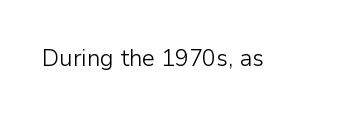
The image shows 23 px text type, upright; set normal letter spacing, not underlined.
